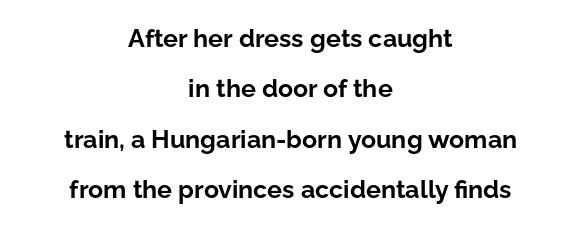
This sample uses an upright cut, with every glyph sitting square on the baseline. Letter spacing: default. These lines are centered, leaving both edges ragged. The glyphs are unaccompanied by any horizontal stroke below them.
